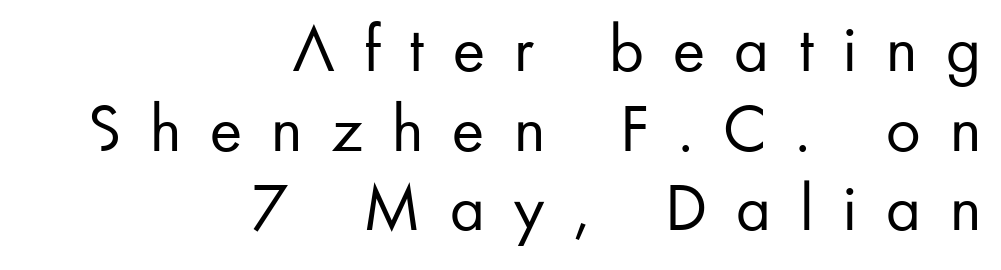
{"serif": "no", "italic": "no", "bold": "no", "weight": "regular", "width": "normal", "stroke_contrast": "low", "x_height": "small", "monospaced": "no", "underline": "no", "align": "right", "line_spacing_ratio": 1.17, "letter_spacing": "wide", "letter_spacing_em": 0.43, "glyph_px": 68}
